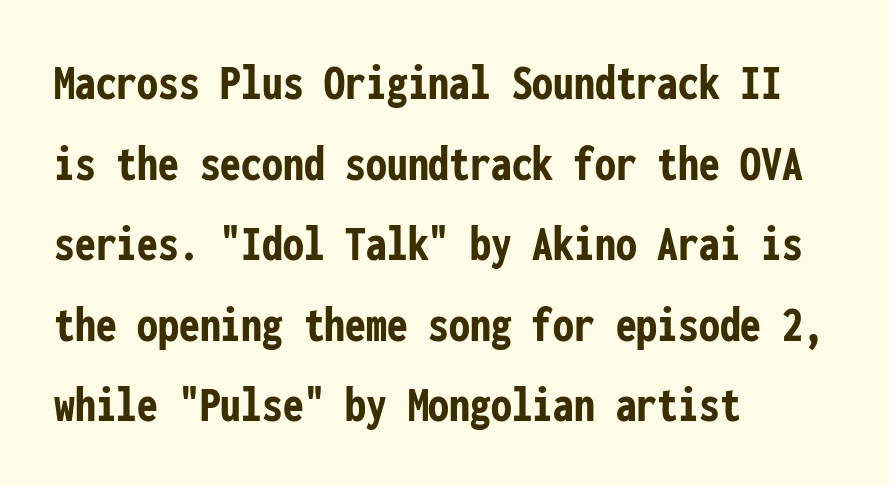
The glyphs in this specimen are sans serif. A classic flush-left, rag-right setting is used for this passage. The font's upright variant was chosen for this text. These lines carry a lot of weight — the face is fully bold.
